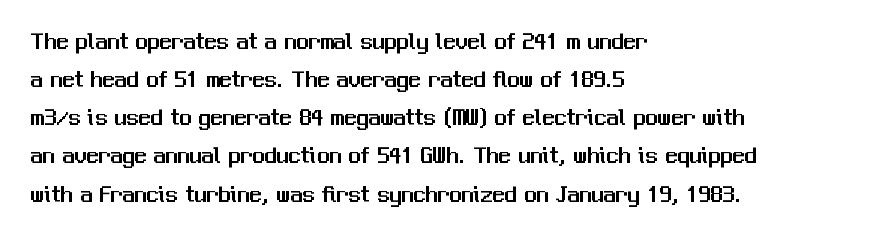
Q: Is the text italic (slanted)? A: No, it is upright.
Q: Is the text underlined? A: No.
Q: How is the paragraph aligned? A: Left-aligned.
Q: Is the spacing between letters normal or unusually wide? A: Normal.
Q: Is the spacing between lines tight, normal or loose? A: Normal.
